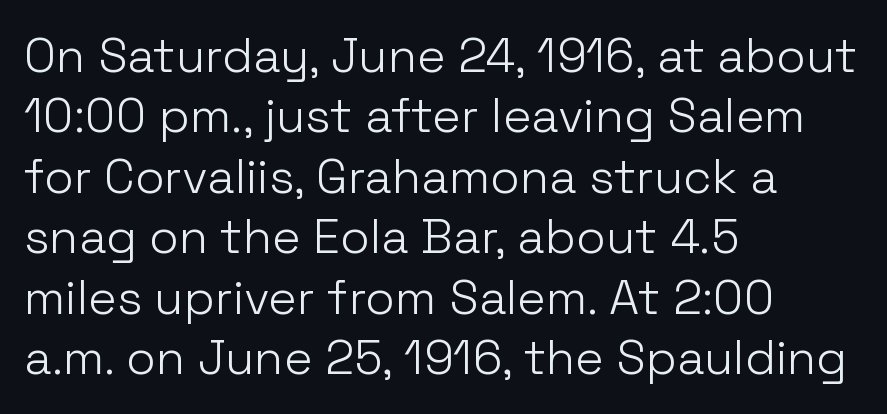
The image shows 48 px light sans-serif type, upright; set left-aligned, normal line spacing (1.26x), normal letter spacing, not underlined; low stroke contrast and a medium x-height.
